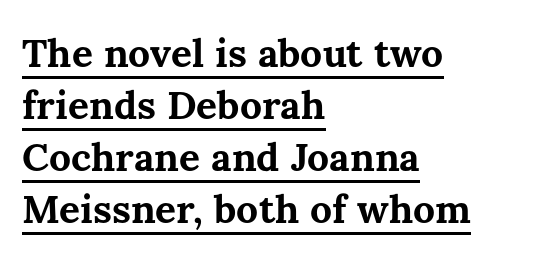
The horizontal fit of the characters is conventional and even. In terms of posture, this sample is upright. A typesetter would call this proportional, since set widths differ per character. Descenders here cross a horizontal rule under the line. Leading: standard. Does the copy run flush right? No — it runs flush left.
